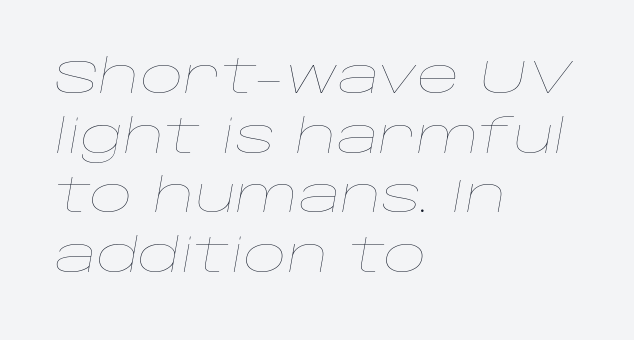
The image shows 47 px thin, wide type, italic (leaning right); set left-aligned, normal line spacing (1.27x), normal letter spacing, not underlined; low stroke contrast and a large x-height.
